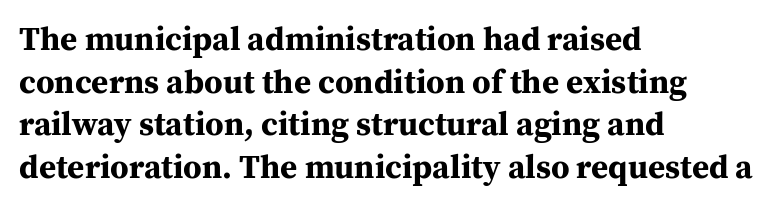
{"serif": "yes", "italic": "no", "bold": "yes", "weight": "bold", "width": "normal", "stroke_contrast": "medium", "x_height": "medium", "monospaced": "no", "underline": "no", "align": "left", "line_spacing": "normal", "line_spacing_ratio": 1.29, "letter_spacing": "normal", "letter_spacing_em": 0.0, "glyph_px": 33}
